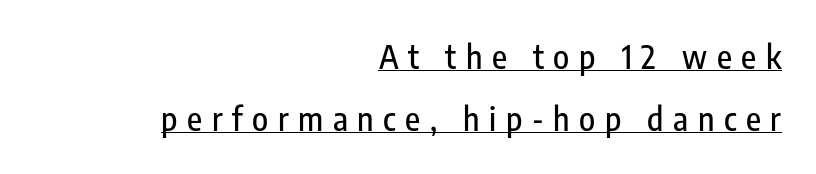
The image shows 33 px condensed sans-serif type, upright; set right-aligned, line spacing 1.87x, unusually wide letter spacing (+0.29 em), underlined; low stroke contrast and a medium x-height.
